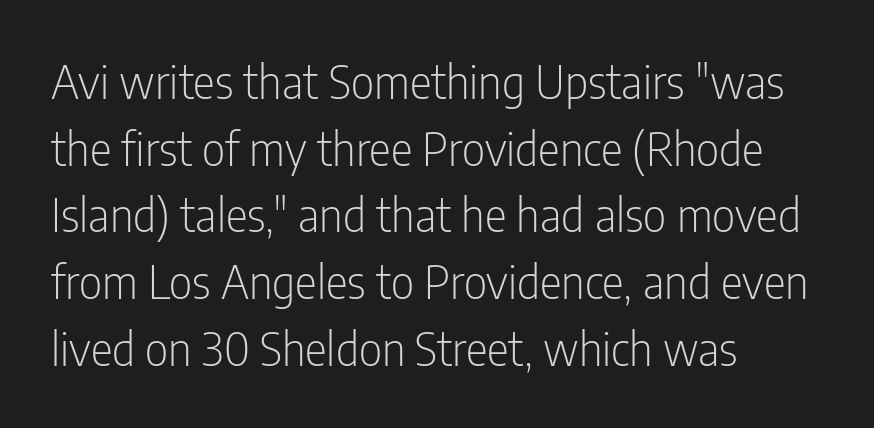
Is the stroke heavy? The answer is a plain regular-or-lighter. Descenders hang freely into open space. Is this a sans? Yes — the strokes have no serifs. Left-aligned paragraph, ragged on the right. This is the regular roman posture of the typeface. Reading down the column, the eye jumps a familiar distance to each next line.
